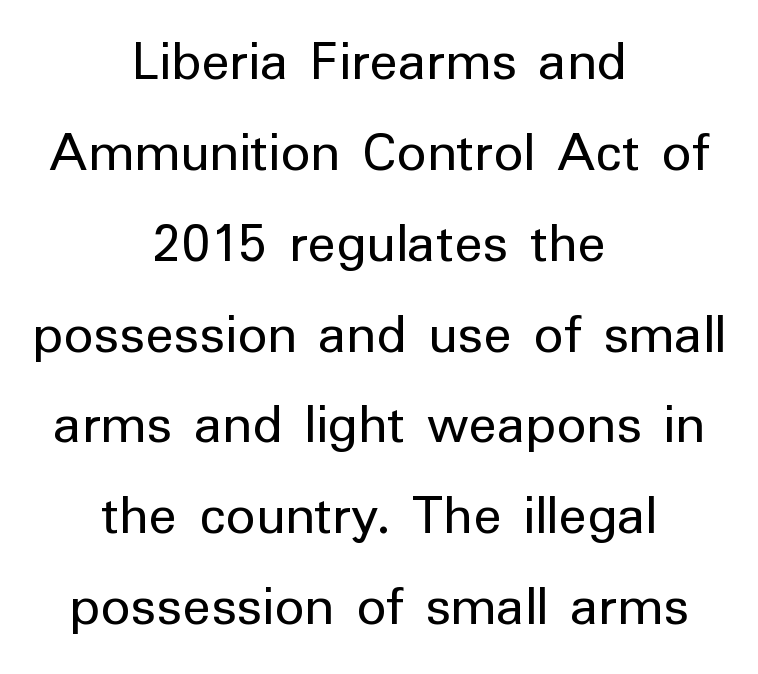
Q: Is the text bold? A: No.
Q: Is the text italic (slanted)? A: No, it is upright.
Q: Is the typeface a serif or a sans-serif typeface? A: Sans-serif.
Q: Is the text underlined? A: No.
Q: How is the paragraph aligned? A: Centered.
Q: Is the spacing between letters normal or unusually wide? A: Normal.
Q: Is the spacing between lines tight, normal or loose? A: Normal.
Q: Width (condensed, normal, or wide)? A: Normal.
Q: Stroke contrast? A: Low.
Q: x-height? A: Medium.
Q: Monospaced? A: No.
